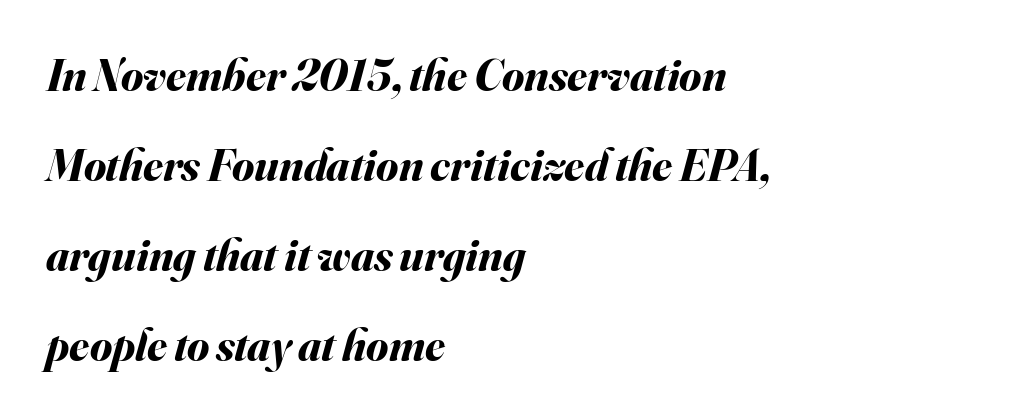
{"italic": "yes", "lean": "right", "slant_degrees": 16, "bold": "yes", "weight": "bold", "width": "normal", "stroke_contrast": "medium", "x_height": "small", "monospaced": "no", "underline": "no", "align": "left", "line_spacing": "loose", "line_spacing_ratio": 2.0, "letter_spacing": "normal", "letter_spacing_em": 0.0, "glyph_px": 45}
